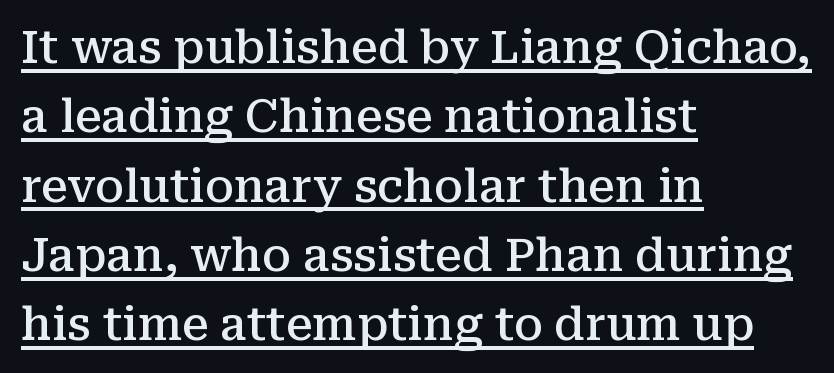
Q: Is the text bold? A: Semi-bold.
Q: Is the text italic (slanted)? A: No, it is upright.
Q: Is the typeface a serif or a sans-serif typeface? A: Serif.
Q: Is the text underlined? A: Yes.
Q: How is the paragraph aligned? A: Left-aligned.
Q: Is the spacing between letters normal or unusually wide? A: Normal.
Q: Is the spacing between lines tight, normal or loose? A: Normal.
Q: Width (condensed, normal, or wide)? A: Normal.
Q: Stroke contrast? A: Medium.
Q: x-height? A: Medium.
Q: Monospaced? A: No.
